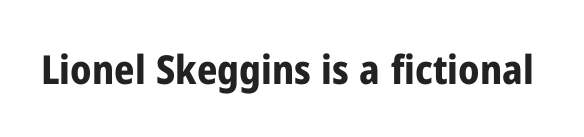
Q: Is the text bold? A: Yes.
Q: Is the text italic (slanted)? A: No, it is upright.
Q: Is the typeface a serif or a sans-serif typeface? A: Sans-serif.
Q: Is the text underlined? A: No.
Q: Is the spacing between letters normal or unusually wide? A: Normal.
Q: Width (condensed, normal, or wide)? A: Condensed.
Q: Stroke contrast? A: Low.
Q: x-height? A: Medium.
Q: Monospaced? A: No.
